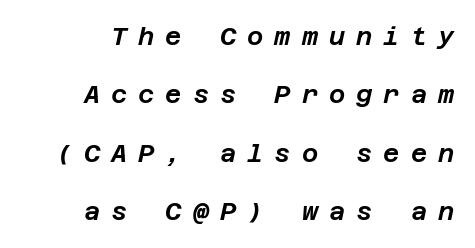
Q: Is the text italic (slanted)? A: Yes, it leans right by about 12 degrees.
Q: Is the text underlined? A: No.
Q: Is the spacing between letters normal or unusually wide? A: Unusually wide.
Q: Is the spacing between lines tight, normal or loose? A: Loose.
